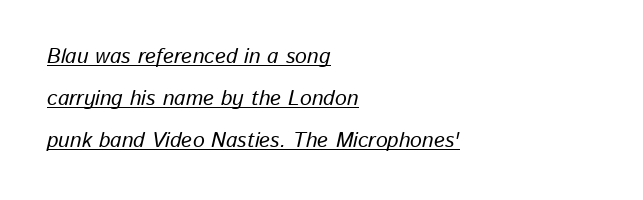
{"italic": "yes", "lean": "right", "slant_degrees": 13, "underline": "yes", "align": "left", "line_spacing": "loose", "line_spacing_ratio": 2.0, "letter_spacing": "normal", "letter_spacing_em": 0.0, "glyph_px": 21}
